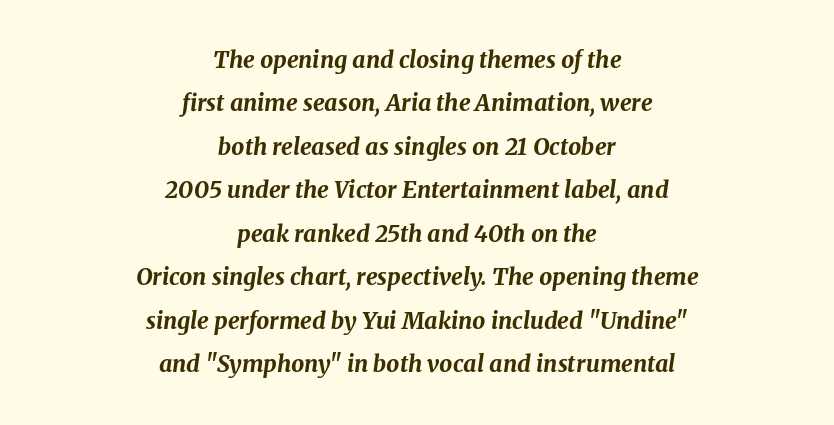
Yep, that's italic — everything's leaning. Nobody touched the tracking dial on this one. Heavy, bold letterforms. These lines stack symmetrically, like a column narrowing and widening about its center. Descender tails drop into unmarked territory.
